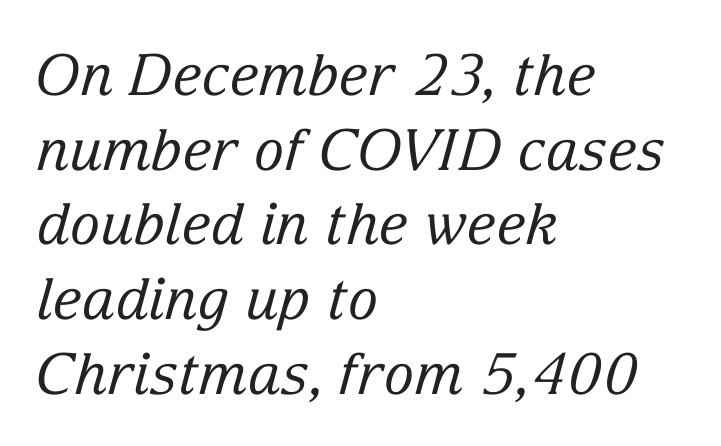
The image shows 57 px regular-weight serif type, italic (leaning right); set left-aligned, normal line spacing (1.31x), normal letter spacing, not underlined; low stroke contrast and a medium x-height.
